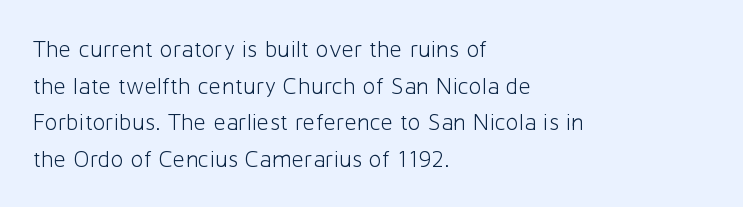
{"italic": "no", "bold": "no", "underline": "no", "align": "left", "line_spacing": "normal", "line_spacing_ratio": 1.53, "letter_spacing": "normal", "letter_spacing_em": 0.0, "glyph_px": 24}
